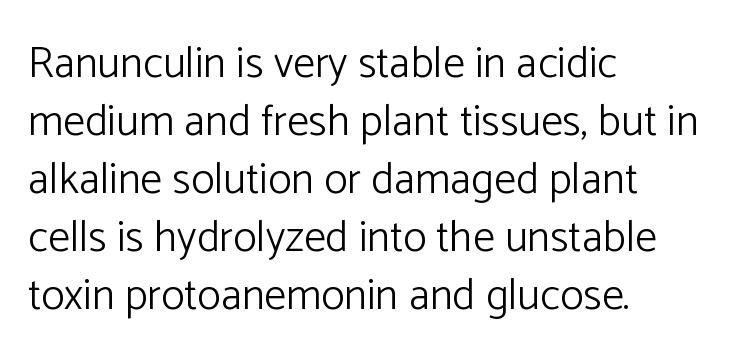
Q: Is the text bold? A: No.
Q: Is the text italic (slanted)? A: No, it is upright.
Q: Is the typeface a serif or a sans-serif typeface? A: Sans-serif.
Q: Is the text underlined? A: No.
Q: How is the paragraph aligned? A: Left-aligned.
Q: Is the spacing between letters normal or unusually wide? A: Normal.
Q: Is the spacing between lines tight, normal or loose? A: Normal.
Q: Width (condensed, normal, or wide)? A: Normal.
Q: Stroke contrast? A: Low.
Q: x-height? A: Medium.
Q: Monospaced? A: No.
